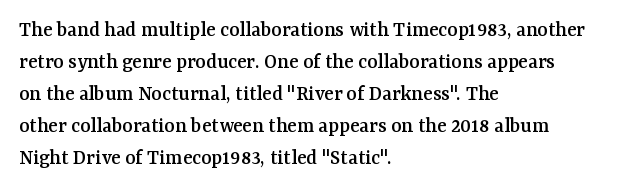
{"italic": "no", "underline": "no", "align": "left", "line_spacing": "normal", "line_spacing_ratio": 1.46, "letter_spacing": "normal", "letter_spacing_em": 0.0, "glyph_px": 22}
